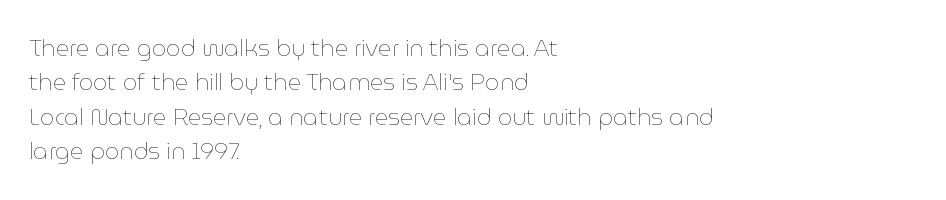
Observe the ordinary spacing: letters are neighbours, not strangers. Only glyphs here, with clear space below each row. Honestly, the row spacing looks completely unremarkable. No letter is thick-stroked: the sample isn't bold.
